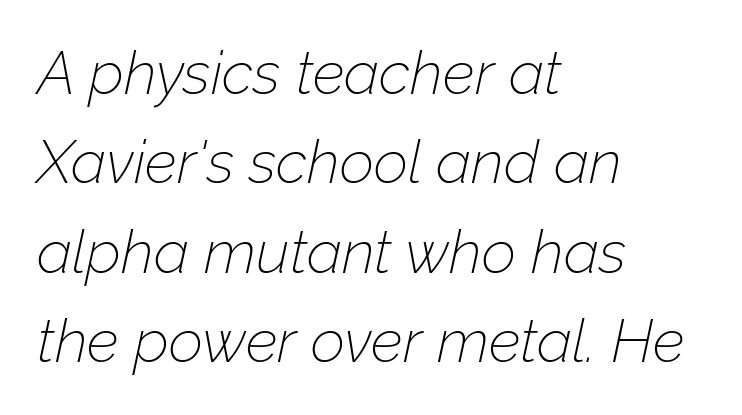
Q: Is the text bold? A: No.
Q: Is the text italic (slanted)? A: Yes, it leans right by about 12 degrees.
Q: Is the text underlined? A: No.
Q: How is the paragraph aligned? A: Left-aligned.
Q: Is the spacing between letters normal or unusually wide? A: Normal.
Q: Is the spacing between lines tight, normal or loose? A: Normal.
Q: Width (condensed, normal, or wide)? A: Normal.
Q: Stroke contrast? A: Low.
Q: x-height? A: Medium.
Q: Monospaced? A: No.
